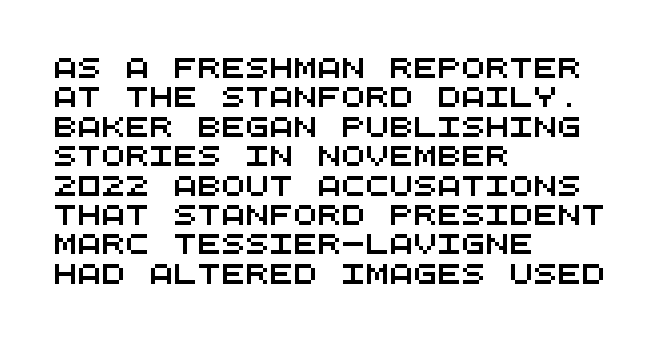
The image shows 20 px text type; set left-aligned, normal line spacing (1.47x), normal letter spacing, not underlined.
